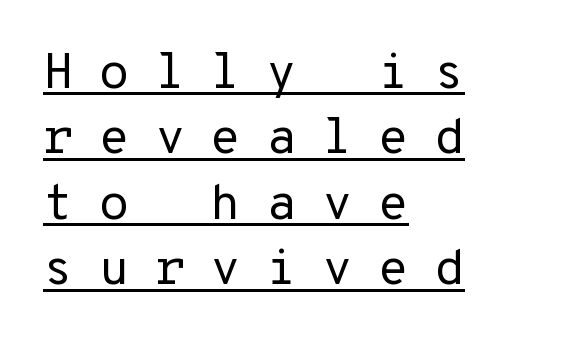
Q: Is the text bold? A: No.
Q: Is the text italic (slanted)? A: No, it is upright.
Q: Is the typeface a serif or a sans-serif typeface? A: Sans-serif.
Q: Is the text underlined? A: Yes.
Q: How is the paragraph aligned? A: Left-aligned.
Q: Is the spacing between letters normal or unusually wide? A: Unusually wide.
Q: Is the spacing between lines tight, normal or loose? A: Normal.
Q: Width (condensed, normal, or wide)? A: Normal.
Q: Stroke contrast? A: Low.
Q: x-height? A: Medium.
